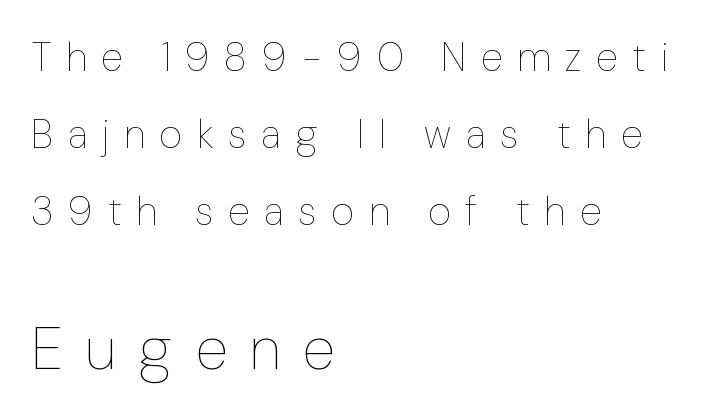
Q: Is the text bold? A: No.
Q: Is the text italic (slanted)? A: No, it is upright.
Q: Is the text underlined? A: No.
Q: How is the paragraph aligned? A: Left-aligned.
Q: Is the spacing between letters normal or unusually wide? A: Unusually wide.
Q: Is the spacing between lines tight, normal or loose? A: Loose.
Q: Which block of text is set in a larger size, the first (top) or the second (bottom)? A: The second (bottom) one.
Q: Width (condensed, normal, or wide)? A: Normal.
Q: Stroke contrast? A: Low.
Q: x-height? A: Medium.
Q: Monospaced? A: No.
